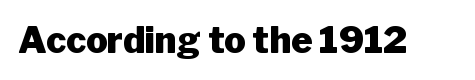
The image shows 36 px heavy sans-serif type, upright; set normal letter spacing, not underlined; low stroke contrast and a medium x-height.
